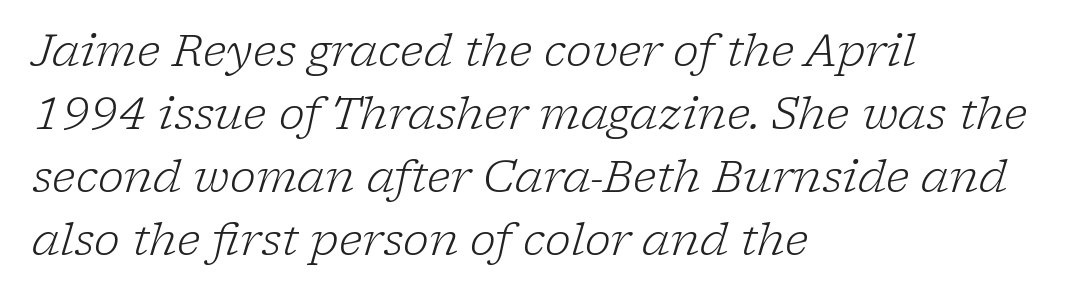
Q: Is the text bold? A: No.
Q: Is the text italic (slanted)? A: Yes, it leans right by about 17 degrees.
Q: Is the typeface a serif or a sans-serif typeface? A: Serif.
Q: Is the text underlined? A: No.
Q: How is the paragraph aligned? A: Left-aligned.
Q: Is the spacing between letters normal or unusually wide? A: Normal.
Q: Is the spacing between lines tight, normal or loose? A: Normal.
Q: Width (condensed, normal, or wide)? A: Normal.
Q: Stroke contrast? A: Low.
Q: x-height? A: Medium.
Q: Monospaced? A: No.
